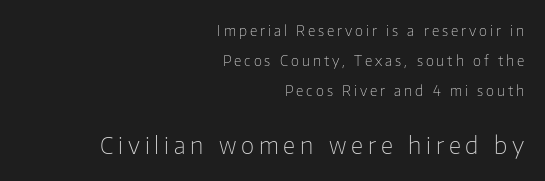
Q: Is the text bold? A: No.
Q: Is the text italic (slanted)? A: No, it is upright.
Q: Is the text underlined? A: No.
Q: How is the paragraph aligned? A: Right-aligned.
Q: Is the spacing between letters normal or unusually wide? A: Unusually wide.
Q: Is the spacing between lines tight, normal or loose? A: Loose.
Q: Which block of text is set in a larger size, the first (top) or the second (bottom)? A: The second (bottom) one.
